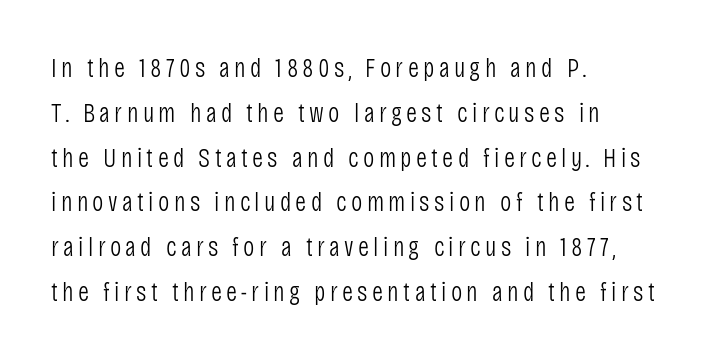
The image shows 27 px text type, upright; set left-aligned, normal line spacing (1.66x), not underlined.
